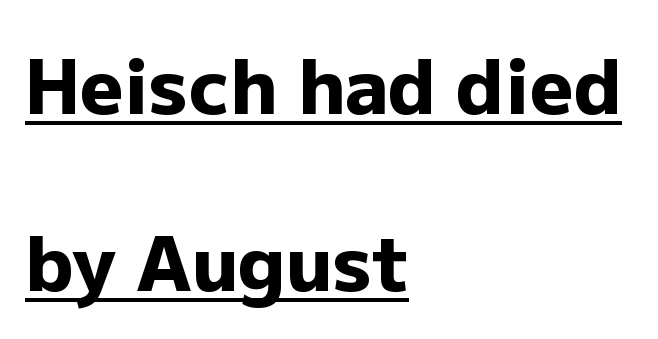
Looks like regular typesetting: each glyph gets only the width it needs. Typesetter's note: full bold, strokes at maximum text heaviness. Quick note: underline on. Is there much room between lines? Yes — plenty of vertical air separates them.
